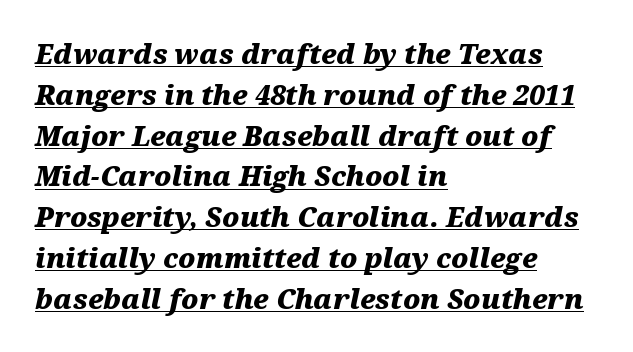
{"italic": "yes", "lean": "right", "slant_degrees": 12, "bold": "yes", "underline": "yes", "align": "left", "line_spacing": "normal", "line_spacing_ratio": 1.51, "letter_spacing": "normal", "letter_spacing_em": 0.0, "glyph_px": 27}
